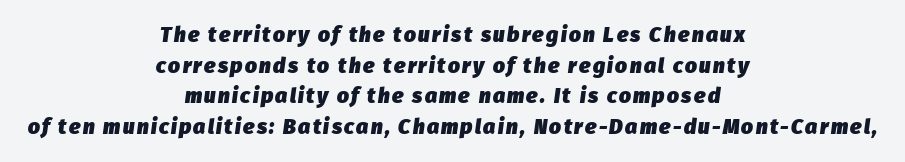
Q: Is the text bold? A: Yes.
Q: Is the text italic (slanted)? A: Yes, it leans right by about 8 degrees.
Q: Is the text underlined? A: No.
Q: How is the paragraph aligned? A: Centered.
Q: Is the spacing between lines tight, normal or loose? A: Normal.
